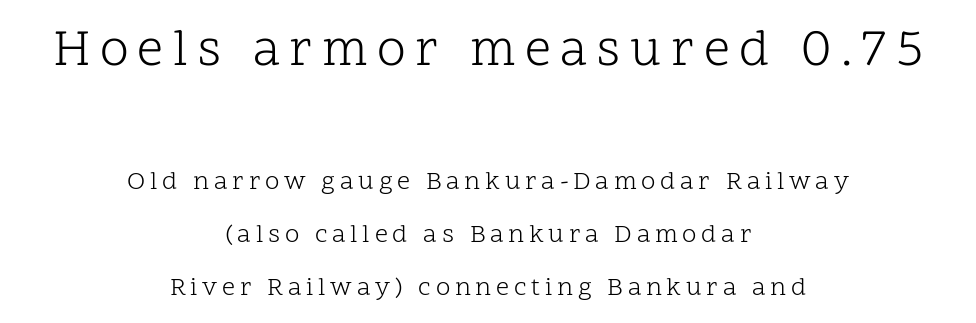
Q: Is the text bold? A: No.
Q: Is the text italic (slanted)? A: No, it is upright.
Q: Is the typeface a serif or a sans-serif typeface? A: Serif.
Q: Is the text underlined? A: No.
Q: How is the paragraph aligned? A: Centered.
Q: Is the spacing between lines tight, normal or loose? A: Loose.
Q: Which block of text is set in a larger size, the first (top) or the second (bottom)? A: The first (top) one.
Q: Width (condensed, normal, or wide)? A: Normal.
Q: Stroke contrast? A: Low.
Q: x-height? A: Medium.
Q: Monospaced? A: No.
